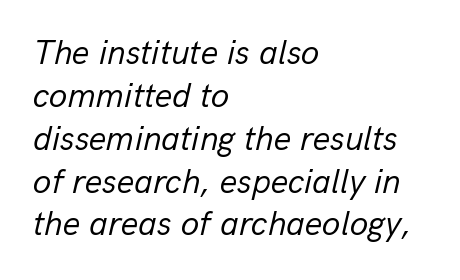
The image shows 34 px regular-weight type, italic (leaning right); set left-aligned, normal line spacing (1.26x), normal letter spacing, not underlined; low stroke contrast and a medium x-height.
